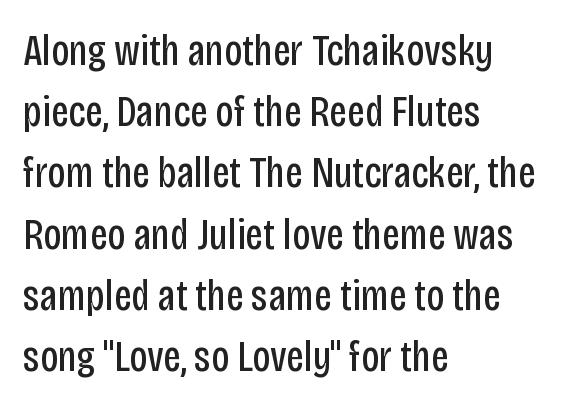
The image shows 45 px regular-weight, condensed sans-serif type, upright; set left-aligned, normal line spacing (1.36x), normal letter spacing, not underlined; low stroke contrast and a large x-height.
